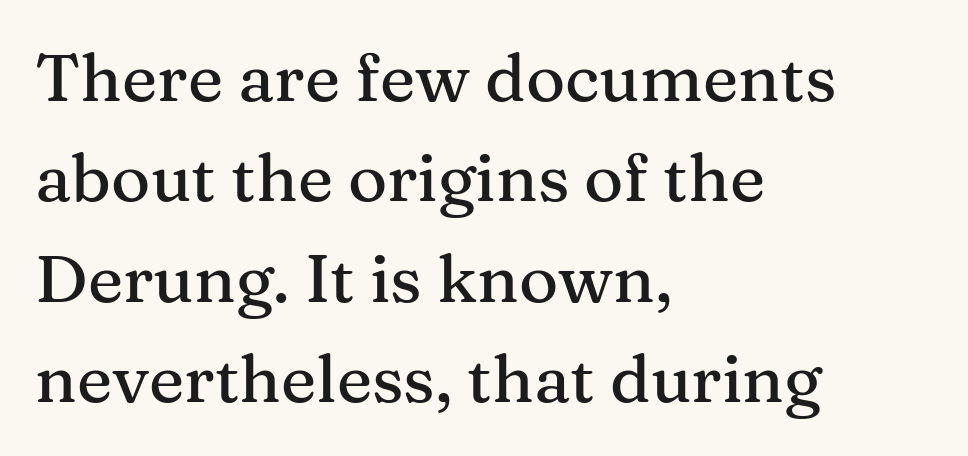
Q: Is the text italic (slanted)? A: No, it is upright.
Q: Is the typeface a serif or a sans-serif typeface? A: Serif.
Q: Is the text underlined? A: No.
Q: How is the paragraph aligned? A: Left-aligned.
Q: Is the spacing between letters normal or unusually wide? A: Normal.
Q: Is the spacing between lines tight, normal or loose? A: Normal.
Q: Width (condensed, normal, or wide)? A: Normal.
Q: Stroke contrast? A: Medium.
Q: x-height? A: Medium.
Q: Monospaced? A: No.
